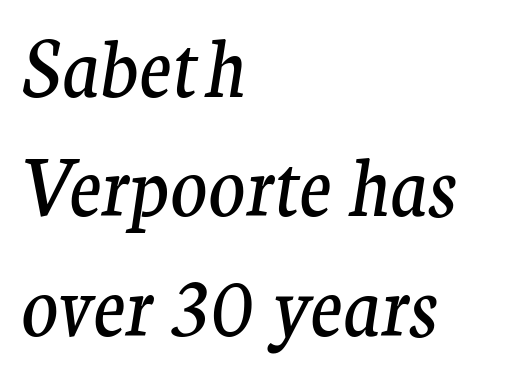
The image shows 76 px regular-weight serif type, italic (leaning right); set left-aligned, normal line spacing (1.57x), normal letter spacing, not underlined; medium stroke contrast and a medium x-height.
